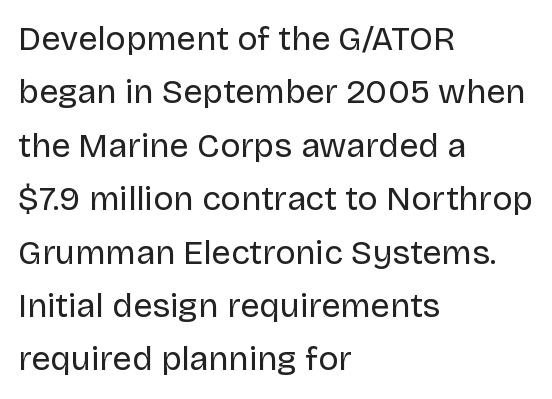
Is this a heavy cut? Hardly; it is regular or lighter. Think of a printed novel: that variable character pitch is what you see here. The letters stand upright; this is a roman face. The passage is arranged the way most books set body copy — flush left. A bare baseline throughout the passage.
